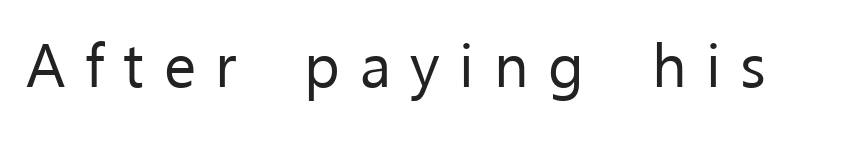
{"serif": "no", "italic": "no", "bold": "no", "weight": "regular", "width": "normal", "stroke_contrast": "low", "x_height": "medium", "monospaced": "no", "underline": "no", "letter_spacing": "wide", "letter_spacing_em": 0.32, "glyph_px": 61}
